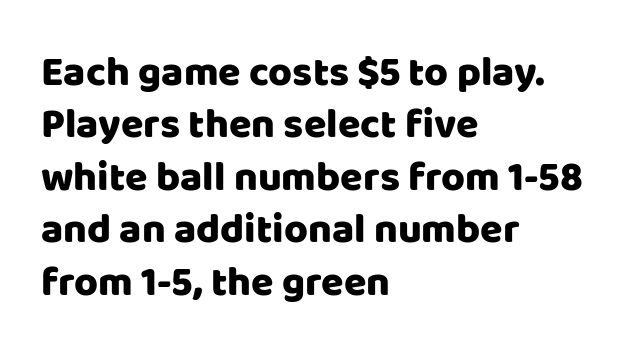
Q: Is the text italic (slanted)? A: No, it is upright.
Q: Is the typeface a serif or a sans-serif typeface? A: Sans-serif.
Q: Is the text underlined? A: No.
Q: How is the paragraph aligned? A: Left-aligned.
Q: Is the spacing between letters normal or unusually wide? A: Normal.
Q: Is the spacing between lines tight, normal or loose? A: Normal.
Q: Width (condensed, normal, or wide)? A: Normal.
Q: Stroke contrast? A: Low.
Q: x-height? A: Large.
Q: Monospaced? A: No.
